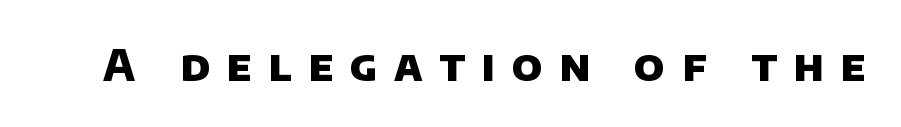
The space directly below the letters is spotless. The letters carry no serifs — their stems end cleanly without finishing strokes. Characters follow at a spacing far wider than the type designer built in. Is the type bold? Yes — the strokes are clearly thick and heavy. Note the varied advance widths — an 'i' is clearly narrower than an 'm'.
